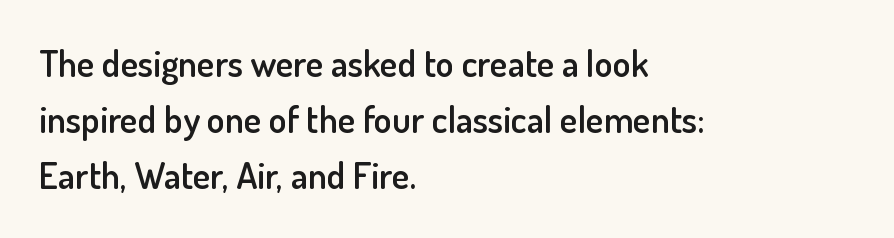
Think of a printed novel: that variable character pitch is what you see here. Honestly, the letter spacing is just normal — you wouldn't notice it. Where is the straight margin? On the left. Clear beneath every line of the passage. Does the lettering tilt? It doesn't — this is upright. Leading: standard.
